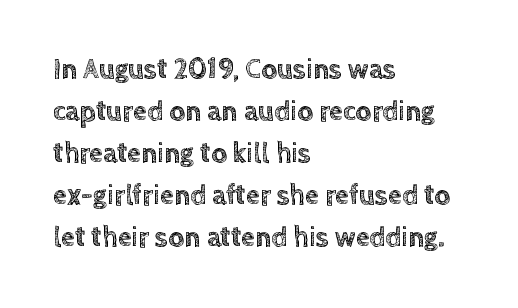
The image shows 28 px text type, upright; set left-aligned, normal line spacing (1.5x), normal letter spacing, not underlined; a large x-height.
